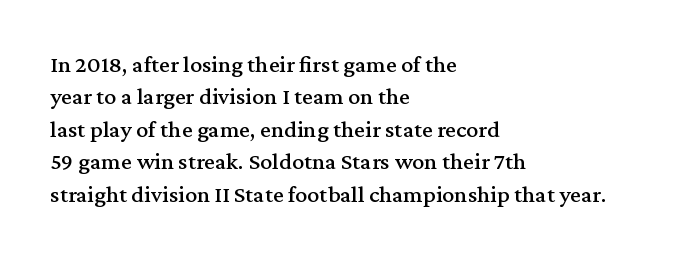
Q: Is the text italic (slanted)? A: No, it is upright.
Q: Is the text underlined? A: No.
Q: How is the paragraph aligned? A: Left-aligned.
Q: Is the spacing between letters normal or unusually wide? A: Normal.
Q: Is the spacing between lines tight, normal or loose? A: Normal.
